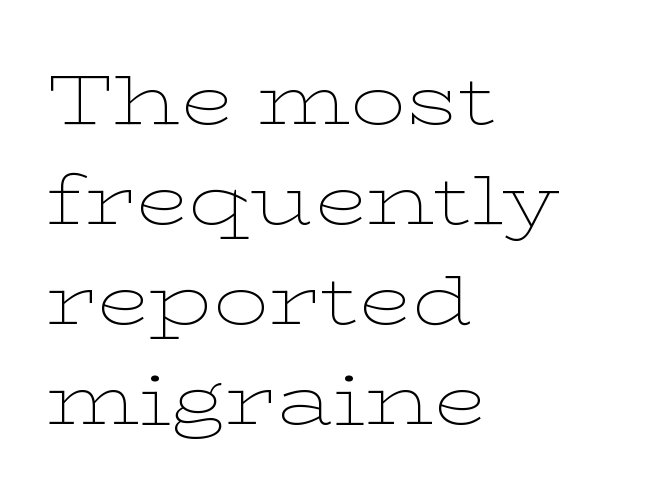
Q: Is the text bold? A: No.
Q: Is the text italic (slanted)? A: No, it is upright.
Q: Is the typeface a serif or a sans-serif typeface? A: Serif.
Q: Is the text underlined? A: No.
Q: How is the paragraph aligned? A: Left-aligned.
Q: Is the spacing between letters normal or unusually wide? A: Normal.
Q: Is the spacing between lines tight, normal or loose? A: Normal.
Q: Width (condensed, normal, or wide)? A: Wide.
Q: Stroke contrast? A: Low.
Q: x-height? A: Medium.
Q: Monospaced? A: No.
